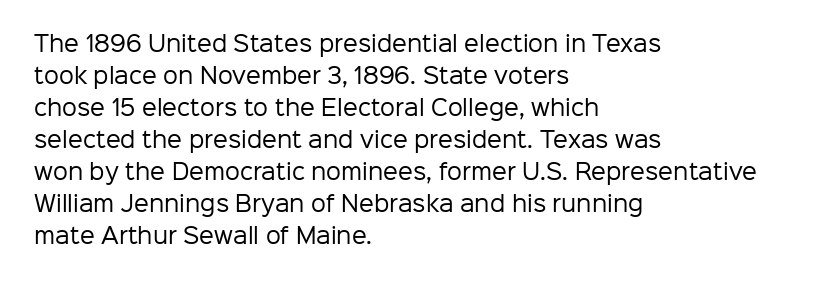
The image shows 21 px text type, upright; set left-aligned, normal line spacing (1.52x), normal letter spacing, not underlined.
